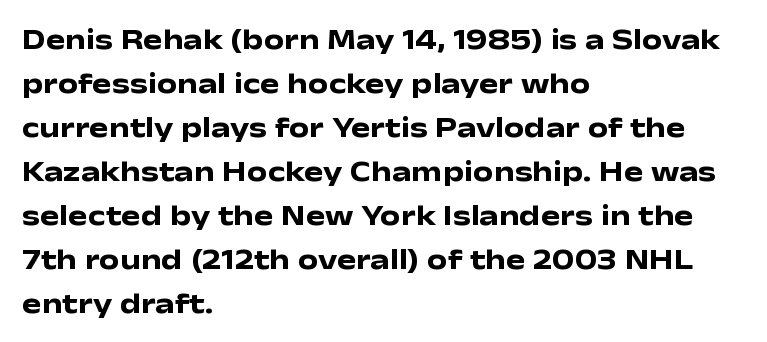
This sample uses an upright cut, with every glyph sitting square on the baseline. What stands out about the letter spacing? Nothing — it is the standard amount. Layout note: lines flush left. These lines are rendered in a variable-pitch font.
